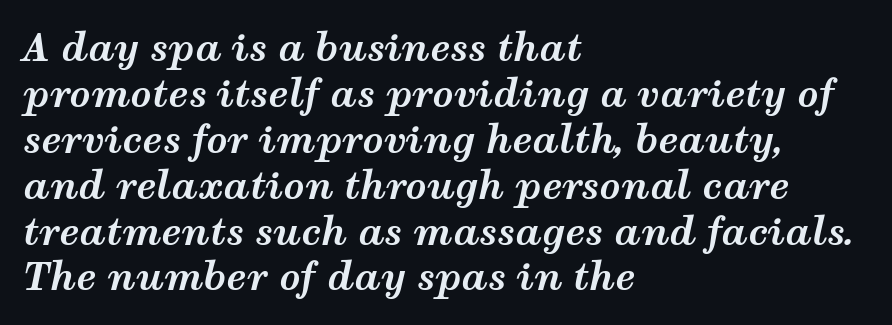
Q: Is the text bold? A: Yes.
Q: Is the text italic (slanted)? A: Yes, it leans right by about 12 degrees.
Q: Is the text underlined? A: No.
Q: How is the paragraph aligned? A: Left-aligned.
Q: Is the spacing between letters normal or unusually wide? A: Normal.
Q: Width (condensed, normal, or wide)? A: Wide.
Q: Stroke contrast? A: Medium.
Q: x-height? A: Medium.
Q: Monospaced? A: No.
